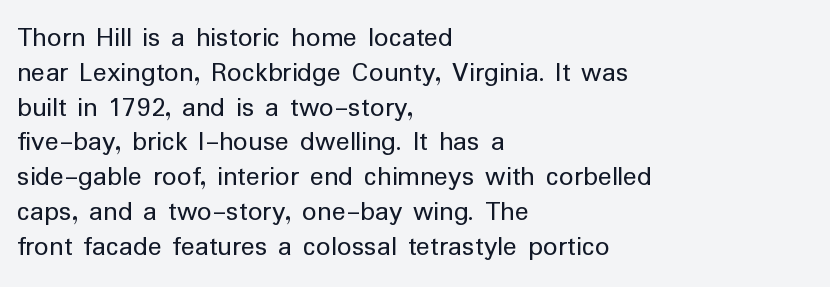
Q: Is the text bold? A: No.
Q: Is the text italic (slanted)? A: No, it is upright.
Q: Is the typeface a serif or a sans-serif typeface? A: Sans-serif.
Q: Is the text underlined? A: No.
Q: How is the paragraph aligned? A: Left-aligned.
Q: Is the spacing between letters normal or unusually wide? A: Normal.
Q: Width (condensed, normal, or wide)? A: Normal.
Q: Stroke contrast? A: Low.
Q: x-height? A: Medium.
Q: Monospaced? A: No.
